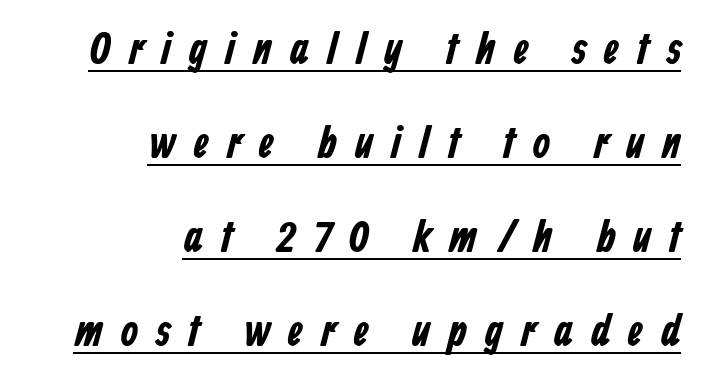
The rendered words wear a rule along their underside. The paragraph shown leans on its right margin. Do the characters align in a grid? No, the font is proportional. The characters display no serif detailing; their extremities are plain.
